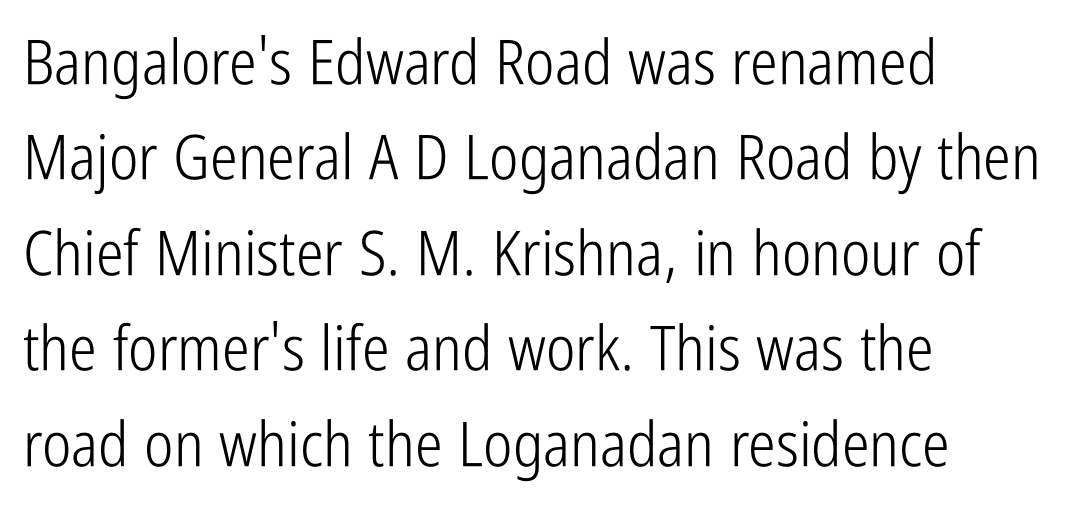
The image shows 62 px light, condensed sans-serif type, upright; set left-aligned, normal line spacing (1.54x), normal letter spacing, not underlined; low stroke contrast and a medium x-height.
